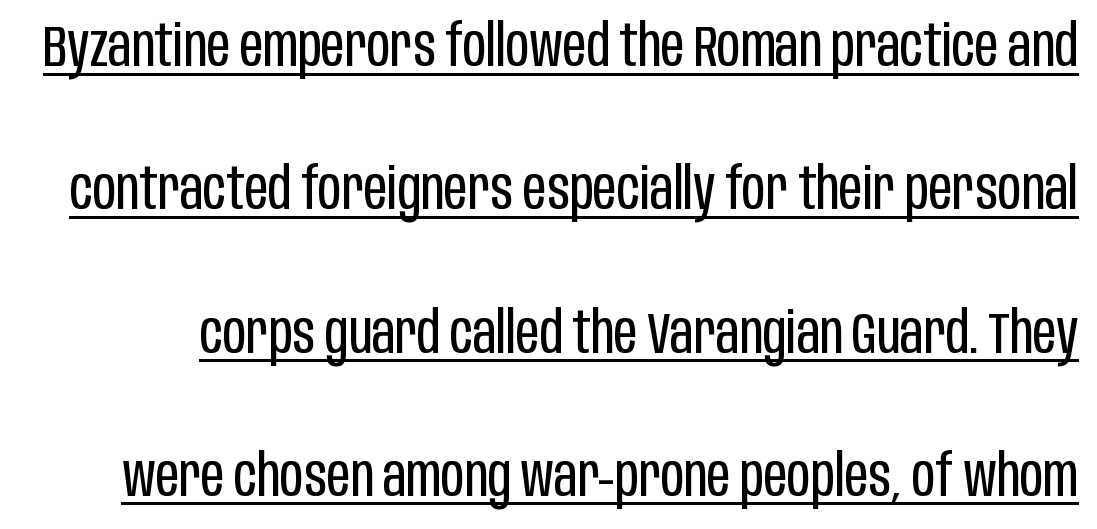
The image shows 58 px regular-weight, condensed sans-serif type, upright; set loose line spacing (2.47x), normal letter spacing, underlined; low stroke contrast and a large x-height.
